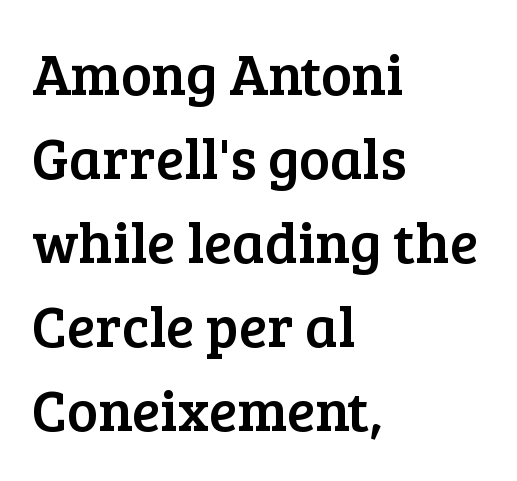
The image shows 58 px serif type, upright; set left-aligned, normal line spacing (1.45x), normal letter spacing, not underlined; low stroke contrast and a medium x-height.
